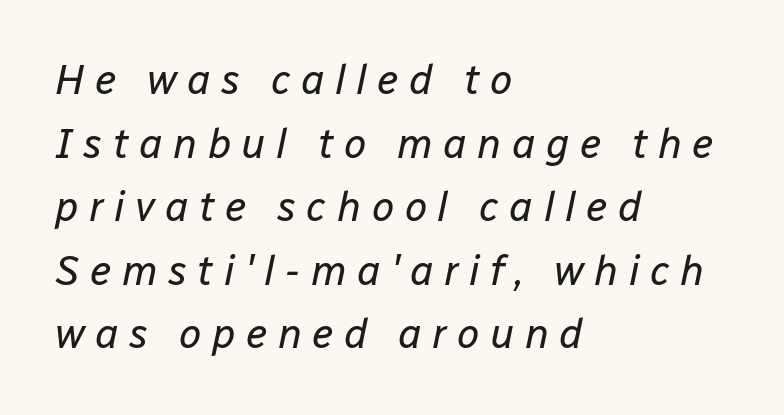
The text carries the slant typical of an italic or oblique font. Horizontal bands of white between lines are of average thickness. The font sits on the lighter half of the weight spectrum, regular included. Look at the tracking — it's clearly loosened, letters drifting apart. Descenders hang freely into open space. Note the varied advance widths — an 'i' is clearly narrower than an 'm'.
